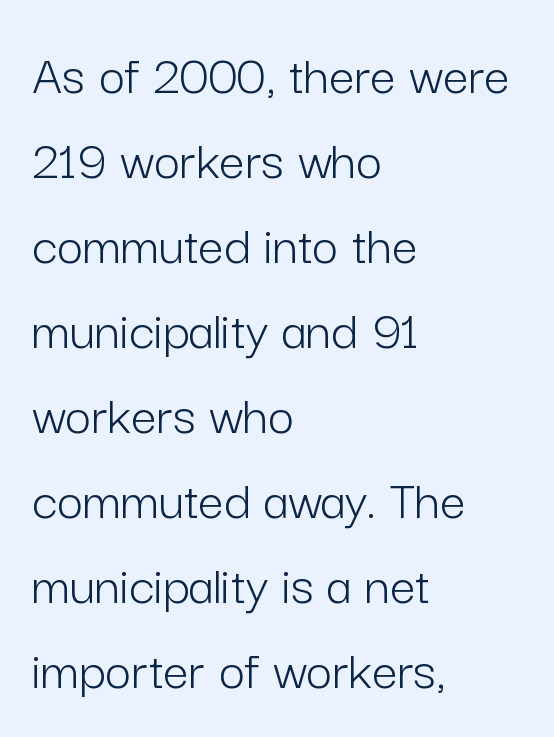
The letters stand straight up with perfectly vertical stems. Line beginnings align vertically; line endings do not. The face used here is proportionally spaced, like ordinary book or web type. Characters follow at the spacing the type designer built in. The vertical gap from one line to the next is medium. Is this a heavy cut? Hardly; it is regular or lighter.
